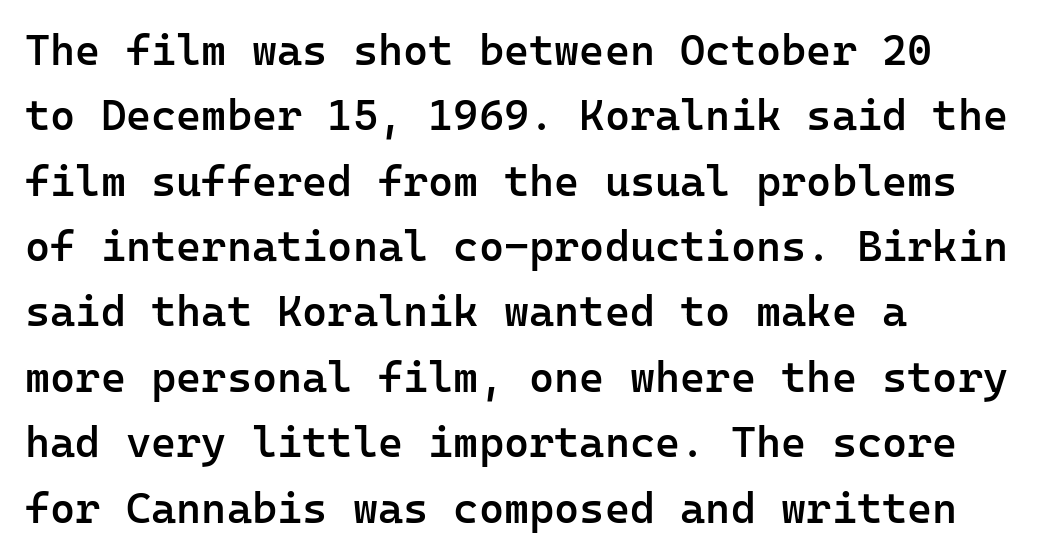
{"serif": "no", "italic": "no", "bold": "semi", "weight": "semibold", "width": "normal", "stroke_contrast": "low", "x_height": "medium", "monospaced": "yes", "underline": "no", "align": "left", "line_spacing": "normal", "line_spacing_ratio": 1.52, "letter_spacing": "normal", "letter_spacing_em": 0.0, "glyph_px": 43}
